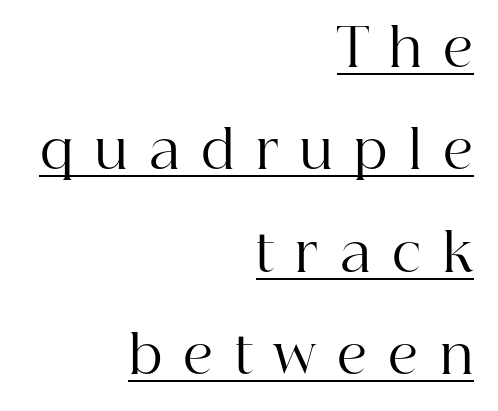
Q: Is the text bold? A: No.
Q: Is the text italic (slanted)? A: No, it is upright.
Q: Is the typeface a serif or a sans-serif typeface? A: Serif.
Q: Is the text underlined? A: Yes.
Q: How is the paragraph aligned? A: Right-aligned.
Q: Is the spacing between letters normal or unusually wide? A: Unusually wide.
Q: Is the spacing between lines tight, normal or loose? A: Loose.
Q: Width (condensed, normal, or wide)? A: Normal.
Q: Stroke contrast? A: High.
Q: x-height? A: Medium.
Q: Monospaced? A: No.
